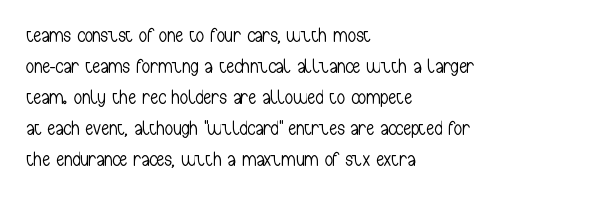
{"italic": "no", "bold": "no", "underline": "no", "align": "left", "line_spacing": "normal", "line_spacing_ratio": 1.55, "letter_spacing": "normal", "letter_spacing_em": 0.0, "glyph_px": 20}
